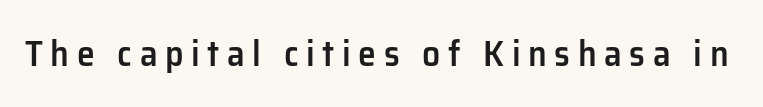
{"serif": "no", "italic": "no", "bold": "semi", "weight": "semibold", "width": "normal", "stroke_contrast": "low", "x_height": "medium", "monospaced": "no", "underline": "no", "letter_spacing": "wide", "letter_spacing_em": 0.21, "glyph_px": 36}
